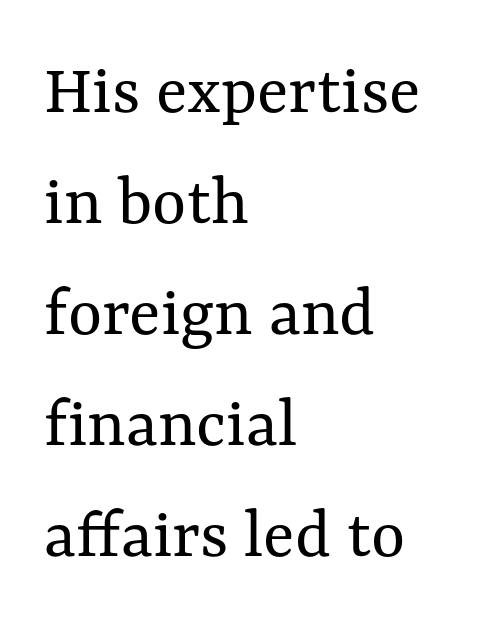
The image shows 73 px regular-weight type, upright; set left-aligned, normal line spacing (1.52x), normal letter spacing, not underlined; medium stroke contrast and a medium x-height.
